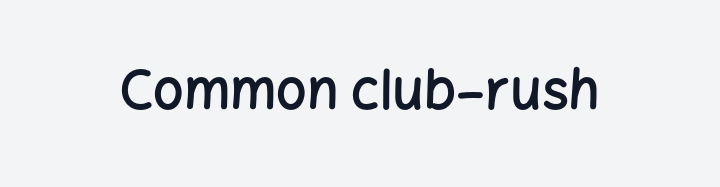
The image shows 54 px semibold sans-serif type, upright; set normal letter spacing, not underlined; low stroke contrast and a medium x-height.
